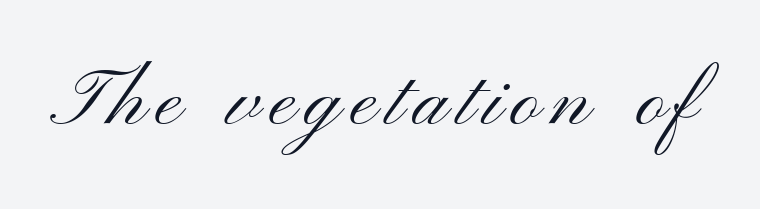
Q: Is the text bold? A: No.
Q: Is the text italic (slanted)? A: Yes.
Q: Is the typeface a serif or a sans-serif typeface? A: Sans-serif.
Q: Is the text underlined? A: No.
Q: Width (condensed, normal, or wide)? A: Wide.
Q: Stroke contrast? A: Medium.
Q: x-height? A: Small.
Q: Monospaced? A: No.
